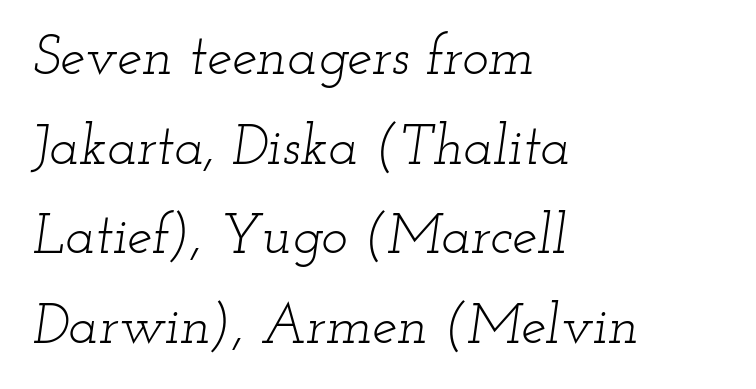
The letters are slanted; this is an italic face. No extra tracking has been applied to these lines. Heft: none added — not bold. One glance says typical: line gaps are just what's usual. The characters display serif detailing at their extremities.
